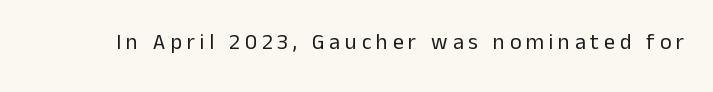
Q: Is the text bold? A: No.
Q: Is the text italic (slanted)? A: No, it is upright.
Q: Is the text underlined? A: No.
Q: Is the spacing between letters normal or unusually wide? A: Unusually wide.
